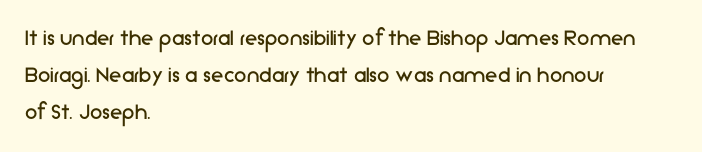
The image shows 25 px text type, upright; set left-aligned, normal line spacing (1.48x), normal letter spacing, not underlined.
